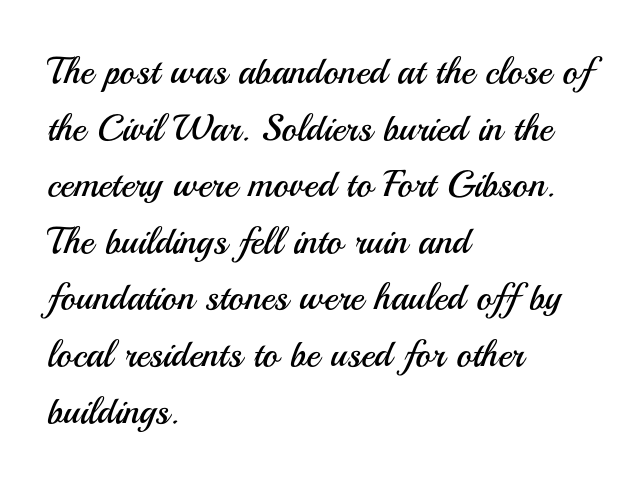
Is the type heavy? It reads as light-to-regular instead. The paragraph has a hard left edge and a soft right edge. Font category for this specimen: sans-serif. This sample keeps an unexceptional amount of space between lines.
